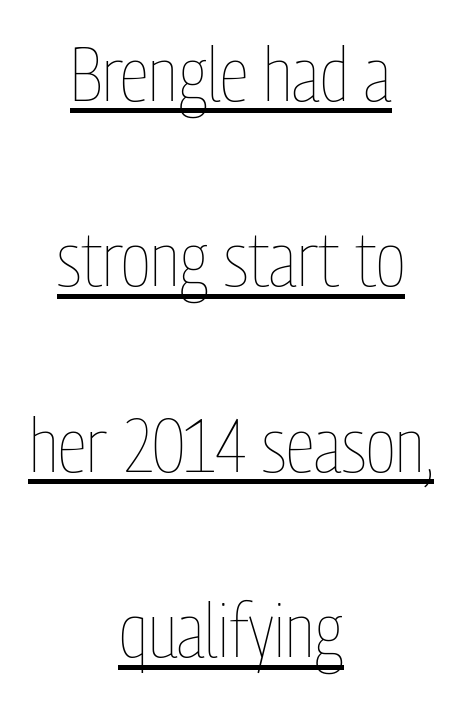
Q: Is the text bold? A: No.
Q: Is the text italic (slanted)? A: No, it is upright.
Q: Is the text underlined? A: Yes.
Q: How is the paragraph aligned? A: Centered.
Q: Is the spacing between letters normal or unusually wide? A: Normal.
Q: Is the spacing between lines tight, normal or loose? A: Loose.
Q: Width (condensed, normal, or wide)? A: Condensed.
Q: Stroke contrast? A: Low.
Q: x-height? A: Medium.
Q: Monospaced? A: No.
